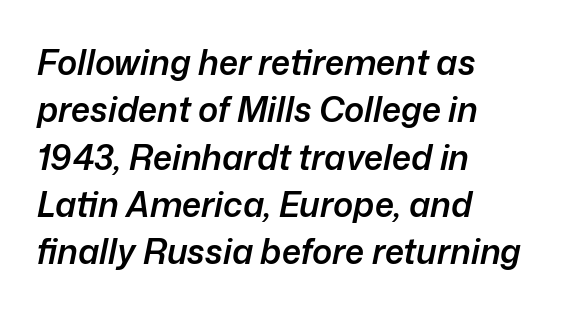
Do the characters align in a grid? No, the font is proportional. Whoever set this chose a conventional vertical rhythm. Each word holds together tightly as a unit, with standard inter-letter gaps. A classic flush-left, rag-right setting is used for this passage. Stems and bowls a touch heavier than normal — semibold. Descenders hang freely into open space.
